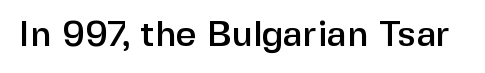
You could not count columns in this text — the font is proportionally spaced. This is roman type, the default non-slanted kind. Short note: letters normally spaced. Clear beneath every line of the passage. Font category for this specimen: sans-serif.
